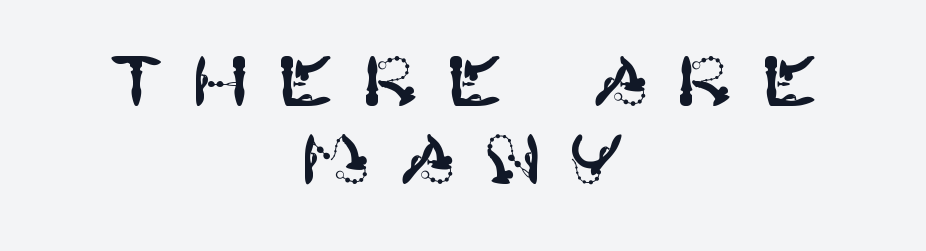
{"serif": "no", "italic": "no", "width": "normal", "stroke_contrast": "high", "x_height": "large", "underline": "no", "align": "center", "line_spacing": "tight", "line_spacing_ratio": 1.13, "letter_spacing": "wide", "letter_spacing_em": 0.39, "glyph_px": 69}
